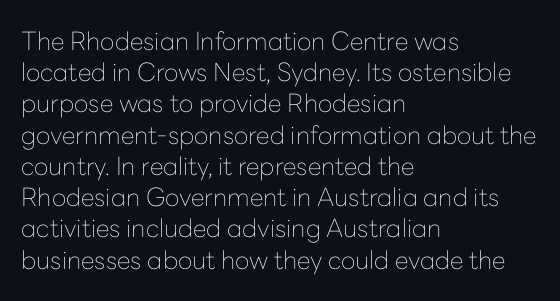
Spacing between characters is what you'd get straight out of the box. Ordinary non-slanted type is in use. The compositor pushed each line to the left boundary. Rows of type keep a routine distance in the vertical direction.
